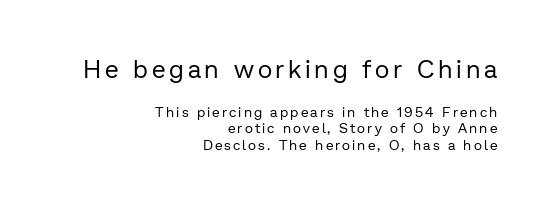
{"italic": "no", "bold": "no", "underline": "no", "align": "right", "line_spacing_ratio": 1.19, "larger_block": "first", "size_ratio": 1.79, "glyph_px": 25}
